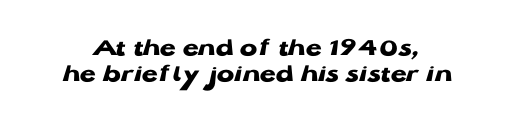
How heavy is the stroke? Heavy — this is a bold. The line-height multiplier appears low, near solid setting. Italic: no, the glyphs are upright roman. Compared with typical body copy, the letter spacing here is the same. Anything drawn beneath the words? Only blank space.
